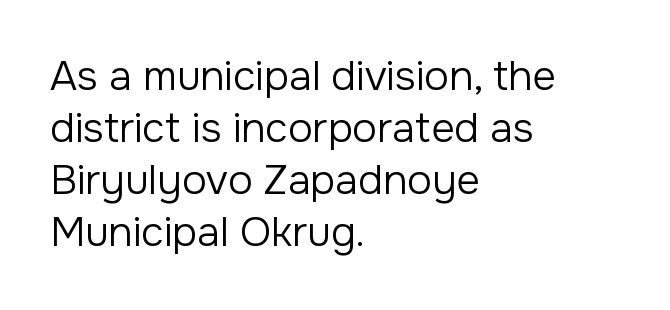
The image shows 41 px regular-weight sans-serif type, upright; set left-aligned, normal line spacing (1.27x), normal letter spacing, not underlined; low stroke contrast and a medium x-height.
